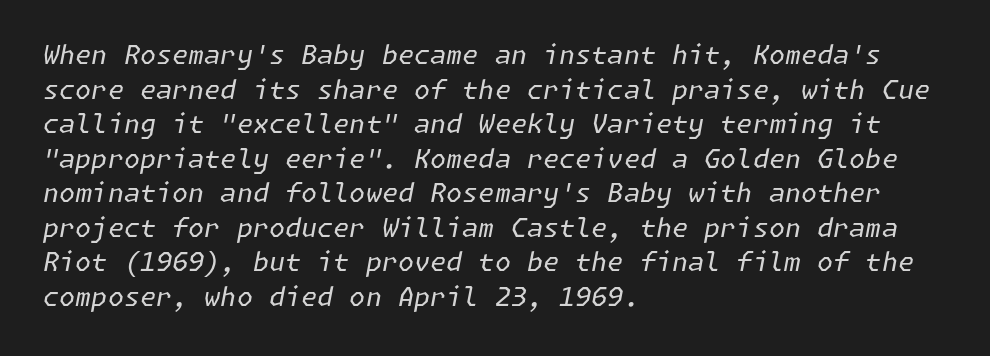
Q: Is the text bold? A: No.
Q: Is the text italic (slanted)? A: Yes, it leans right by about 11 degrees.
Q: Is the text underlined? A: No.
Q: How is the paragraph aligned? A: Left-aligned.
Q: Is the spacing between letters normal or unusually wide? A: Normal.
Q: Is the spacing between lines tight, normal or loose? A: Normal.
